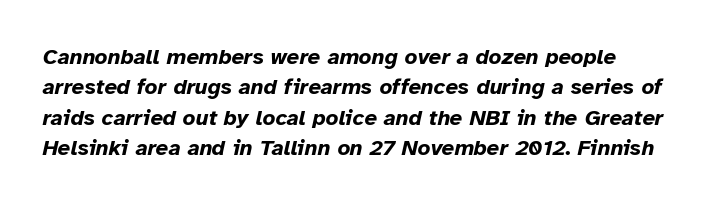
Q: Is the text bold? A: Yes.
Q: Is the text italic (slanted)? A: Yes, it leans right by about 12 degrees.
Q: Is the text underlined? A: No.
Q: Is the spacing between letters normal or unusually wide? A: Normal.
Q: Is the spacing between lines tight, normal or loose? A: Normal.
